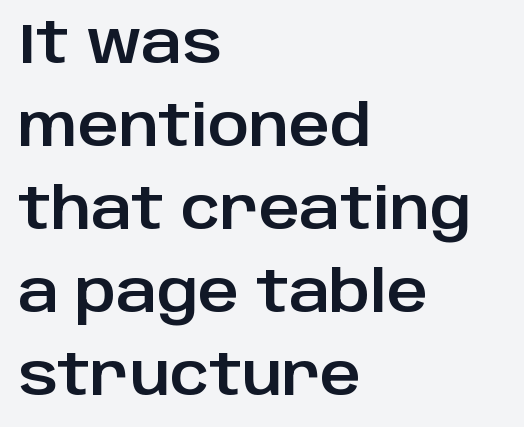
{"serif": "no", "italic": "no", "width": "normal", "stroke_contrast": "low", "x_height": "large", "monospaced": "no", "underline": "no", "align": "left", "line_spacing": "normal", "line_spacing_ratio": 1.48, "letter_spacing": "normal", "letter_spacing_em": 0.0, "glyph_px": 56}
